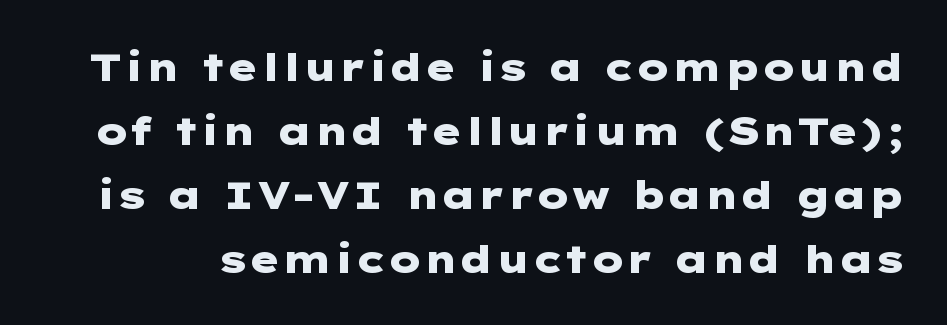
The image shows 39 px heavy, wide sans-serif type, upright; set normal line spacing (1.64x), normal letter spacing, not underlined; low stroke contrast and a medium x-height.
